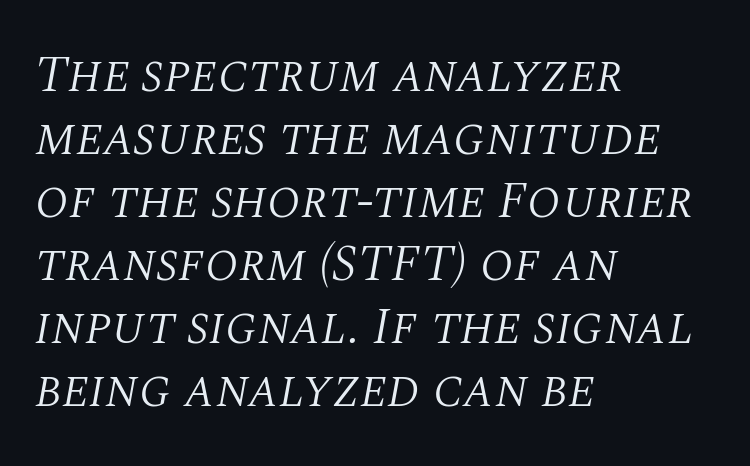
{"serif": "yes", "italic": "yes", "lean": "right", "slant_degrees": 10, "bold": "no", "weight": "light", "width": "normal", "stroke_contrast": "medium", "x_height": "large", "monospaced": "no", "underline": "no", "align": "left", "line_spacing_ratio": 1.21, "letter_spacing": "normal", "letter_spacing_em": 0.0, "glyph_px": 52}
